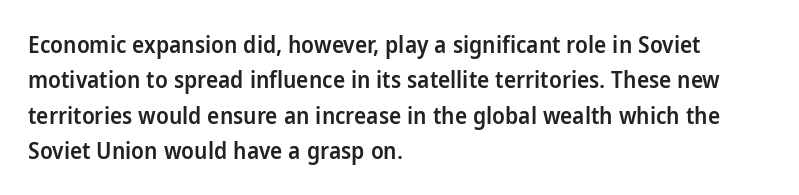
The image shows 23 px text type, upright; set left-aligned, normal line spacing (1.54x), normal letter spacing, not underlined.
